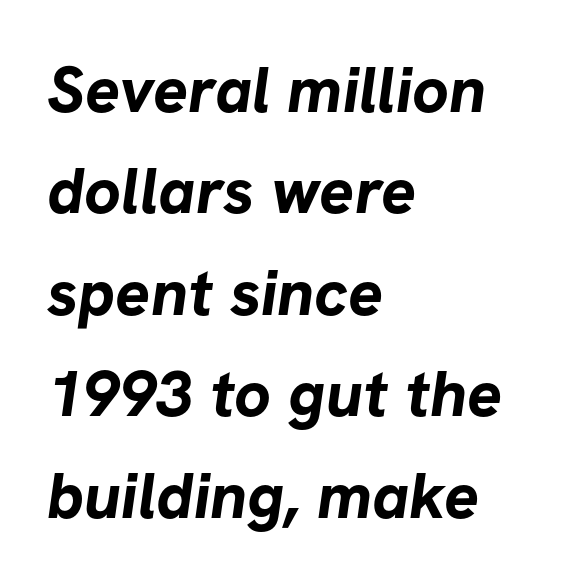
Q: Is the text bold? A: Yes.
Q: Is the typeface a serif or a sans-serif typeface? A: Sans-serif.
Q: Is the text underlined? A: No.
Q: How is the paragraph aligned? A: Left-aligned.
Q: Is the spacing between letters normal or unusually wide? A: Normal.
Q: Is the spacing between lines tight, normal or loose? A: Normal.
Q: Width (condensed, normal, or wide)? A: Normal.
Q: Stroke contrast? A: Low.
Q: x-height? A: Medium.
Q: Monospaced? A: No.
